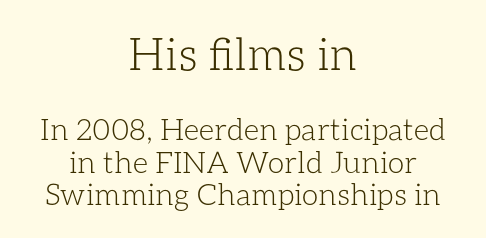
{"italic": "no", "bold": "no", "weight": "light", "width": "normal", "stroke_contrast": "low", "x_height": "medium", "monospaced": "no", "underline": "no", "align": "center", "line_spacing": "tight", "line_spacing_ratio": 1.09, "letter_spacing": "normal", "letter_spacing_em": 0.0, "larger_block": "first", "size_ratio": 1.5, "glyph_px": 45}
